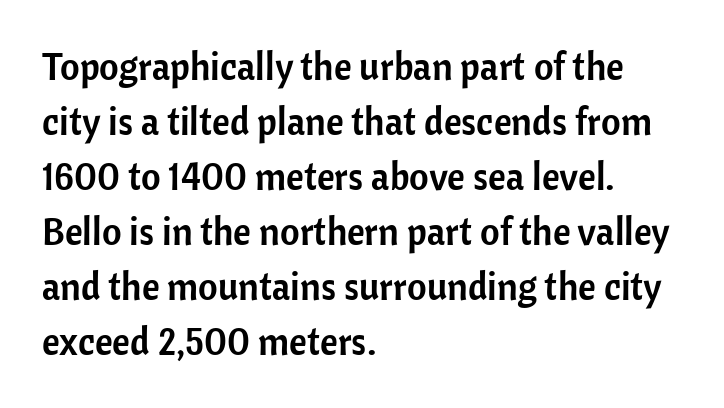
Compared with a centered layout, this one pins lines to the left instead. The lines sit at an ordinary, default distance from one another. In terms of posture, this sample is upright. Descenders hang freely into open space. The text was rendered using a sans face with plain stroke endings. This sample has the flowing, uneven cadence of proportional lettering.
